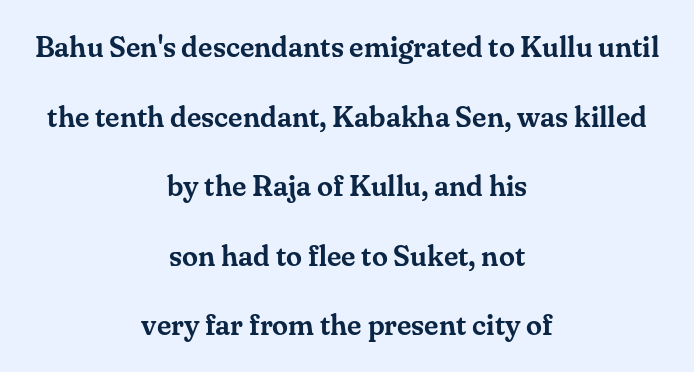
Q: Is the text italic (slanted)? A: No, it is upright.
Q: Is the typeface a serif or a sans-serif typeface? A: Serif.
Q: Is the text underlined? A: No.
Q: How is the paragraph aligned? A: Centered.
Q: Is the spacing between letters normal or unusually wide? A: Normal.
Q: Is the spacing between lines tight, normal or loose? A: Loose.
Q: Width (condensed, normal, or wide)? A: Normal.
Q: Stroke contrast? A: Medium.
Q: x-height? A: Small.
Q: Monospaced? A: No.
